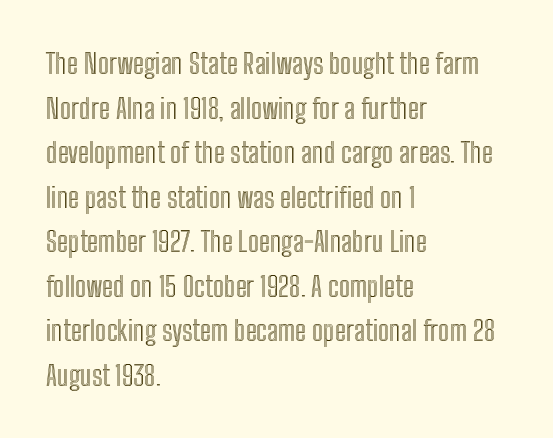
One glance says typical: line gaps are just what's usual. Type without underlining. Ordinary non-slanted type is in use. The face used here is proportionally spaced, like ordinary book or web type. Line beginnings align vertically; line endings do not. The rendering keeps characters at their native spacing.
